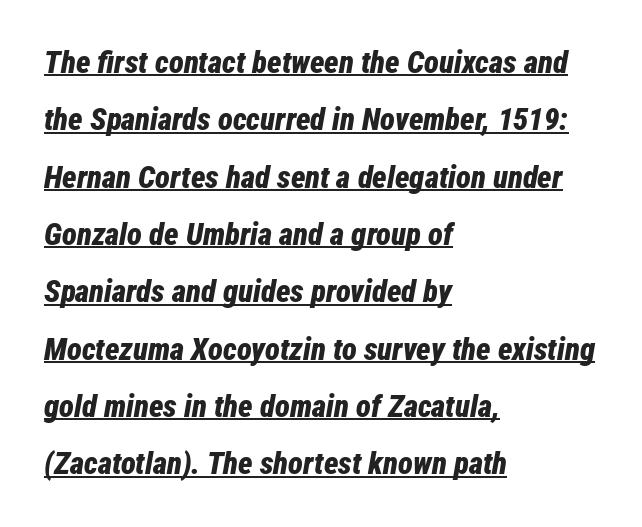
The image shows 31 px bold, condensed type, italic (leaning right); set left-aligned, line spacing 1.85x, normal letter spacing, underlined; low stroke contrast and a medium x-height.
